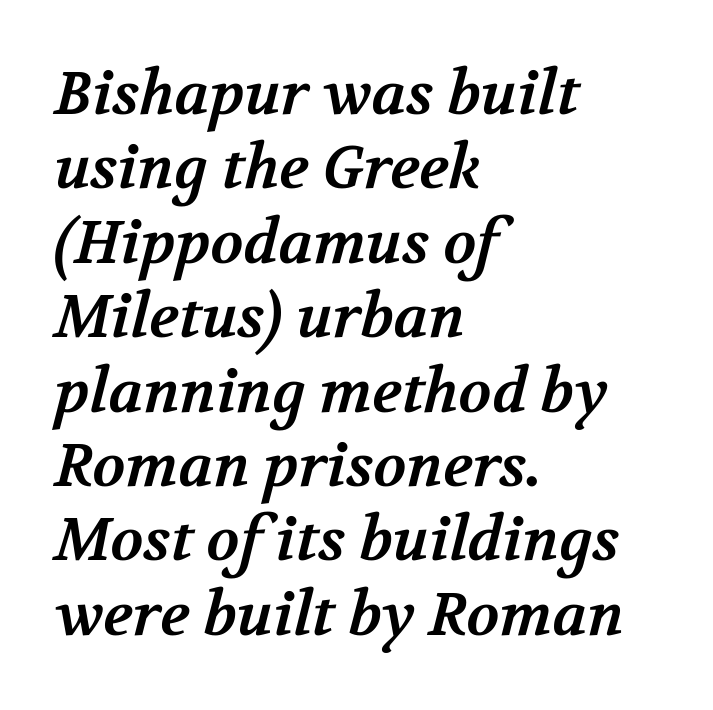
{"serif": "yes", "bold": "yes", "weight": "bold", "width": "normal", "stroke_contrast": "medium", "x_height": "medium", "monospaced": "no", "underline": "no", "align": "left", "line_spacing_ratio": 1.24, "letter_spacing": "normal", "letter_spacing_em": 0.0, "glyph_px": 60}
